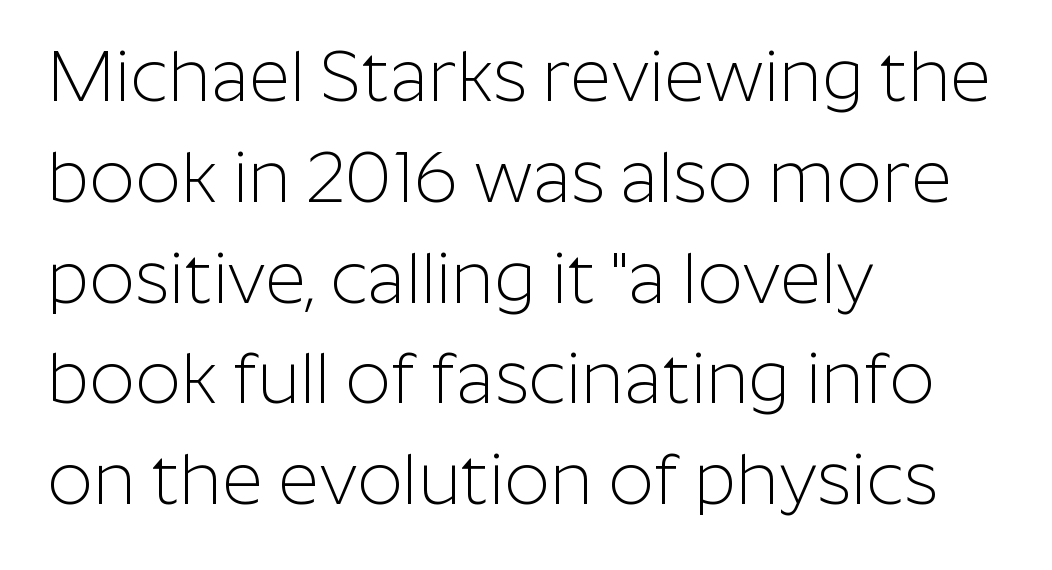
Think standard paragraph weight, or any step lighter than that. This sample keeps an unexceptional amount of space between lines. Letter spacing: default. These lines are rendered in a variable-pitch font.
